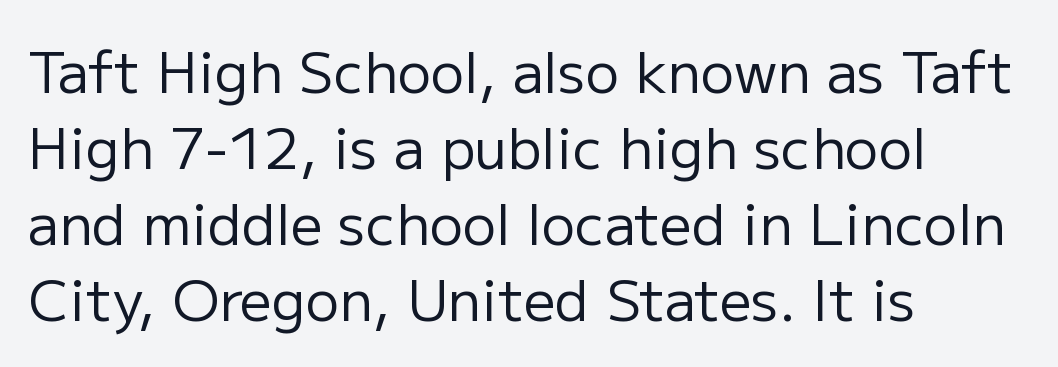
The image shows 56 px regular-weight sans-serif type, upright; set left-aligned, normal line spacing (1.36x), normal letter spacing, not underlined; low stroke contrast and a medium x-height.
